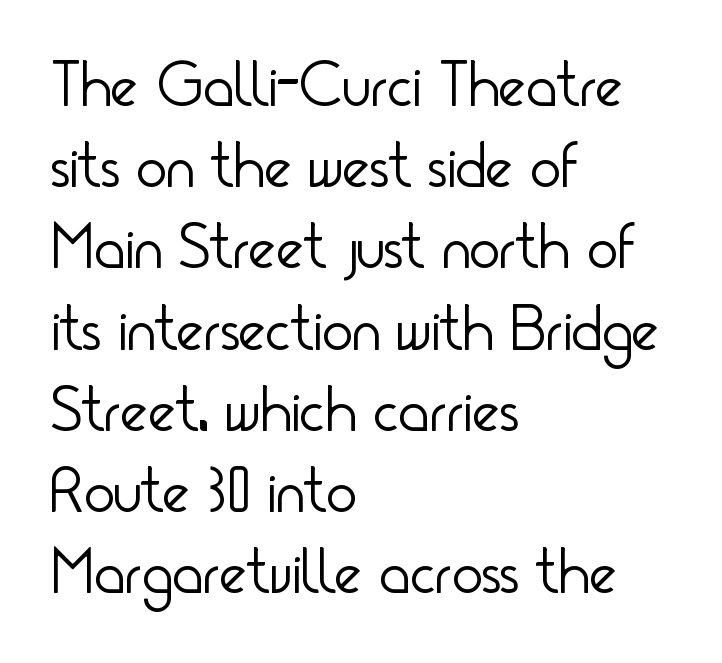
A typesetter would call this proportional, since set widths differ per character. Regarding leading, the lines here are spaced in the standard way. Regarding serifs, this sample does without them. The string is rendered with underlining switched off.
